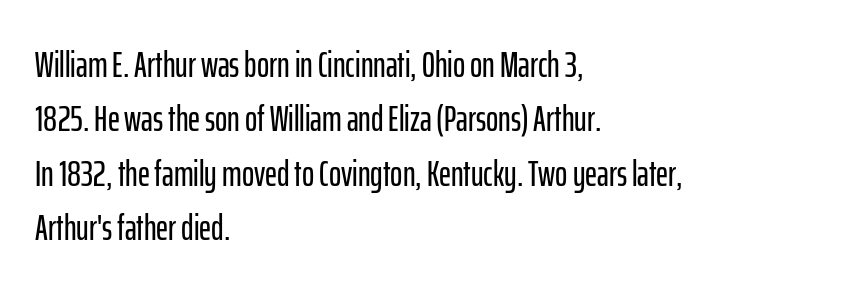
The image shows 37 px condensed sans-serif type, upright; set left-aligned, normal line spacing (1.47x), normal letter spacing, not underlined; low stroke contrast and a medium x-height.
